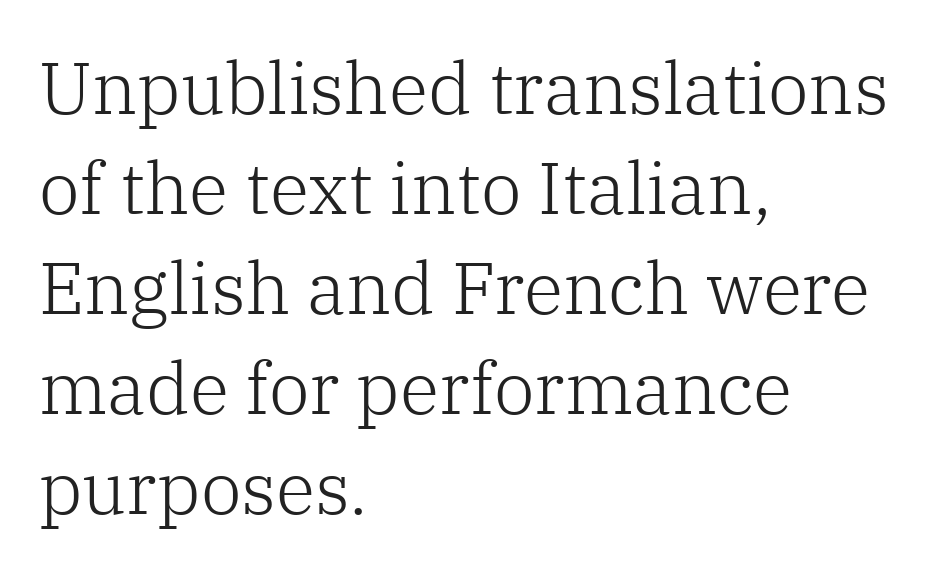
Each letter's strokes conclude with small projecting serifs. The passage shown is not bold in any degree. Observe the ordinary spacing: letters are neighbours, not strangers. Decoration check: the copy has no underline.
